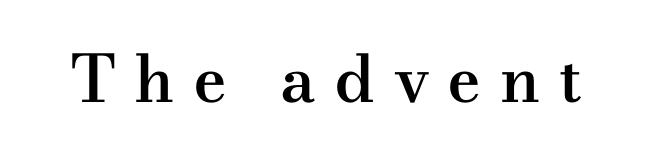
Q: Is the text bold? A: Semi-bold.
Q: Is the text italic (slanted)? A: No, it is upright.
Q: Is the typeface a serif or a sans-serif typeface? A: Serif.
Q: Is the text underlined? A: No.
Q: Is the spacing between letters normal or unusually wide? A: Unusually wide.
Q: Width (condensed, normal, or wide)? A: Wide.
Q: Stroke contrast? A: Medium.
Q: x-height? A: Small.
Q: Monospaced? A: No.
